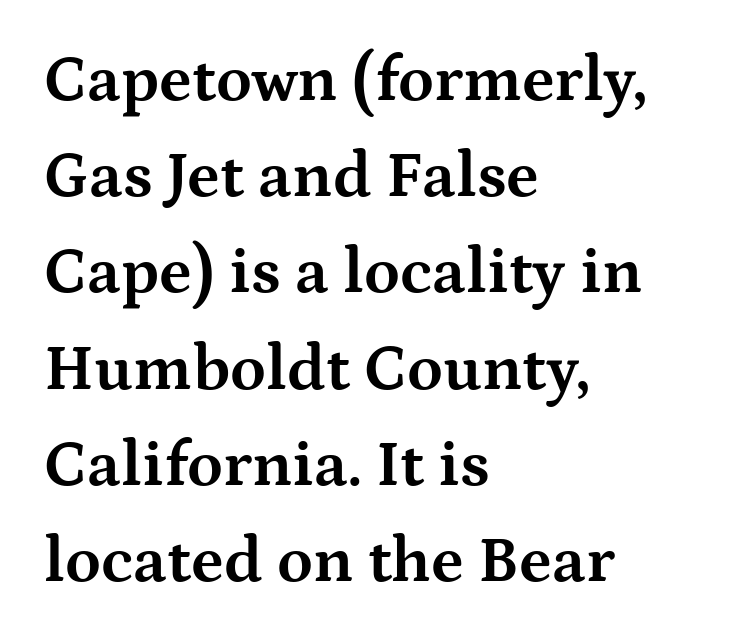
{"serif": "yes", "italic": "no", "bold": "yes", "weight": "bold", "width": "wide", "stroke_contrast": "medium", "x_height": "medium", "monospaced": "no", "underline": "no", "align": "left", "line_spacing": "normal", "line_spacing_ratio": 1.48, "letter_spacing": "normal", "letter_spacing_em": 0.0, "glyph_px": 65}
